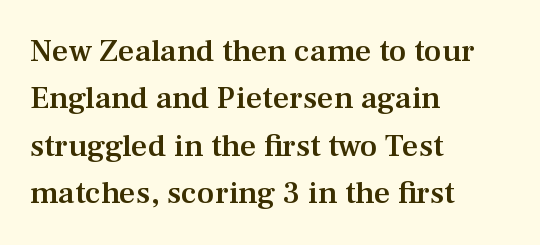
The image shows 32 px semibold serif type, upright; set left-aligned, normal line spacing (1.48x), normal letter spacing, not underlined; medium stroke contrast and a medium x-height.
